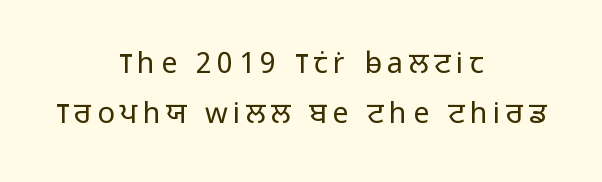
Q: Is the text bold? A: No.
Q: Is the text italic (slanted)? A: No, it is upright.
Q: Is the typeface a serif or a sans-serif typeface? A: Sans-serif.
Q: Is the text underlined? A: No.
Q: How is the paragraph aligned? A: Centered.
Q: Width (condensed, normal, or wide)? A: Normal.
Q: Stroke contrast? A: Low.
Q: x-height? A: Medium.
Q: Monospaced? A: No.
